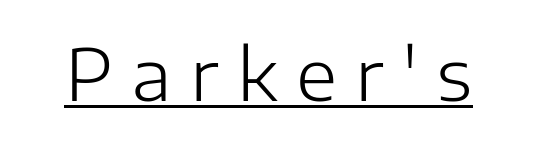
You could not count columns in this text — the font is proportionally spaced. Quick note: underline on. The font's upright variant was chosen for this text. The passage shown is not bold in any degree. Unlike a traditional serif, this face leaves its strokes unadorned. Compared with typical body copy, the letter spacing here is much looser.
